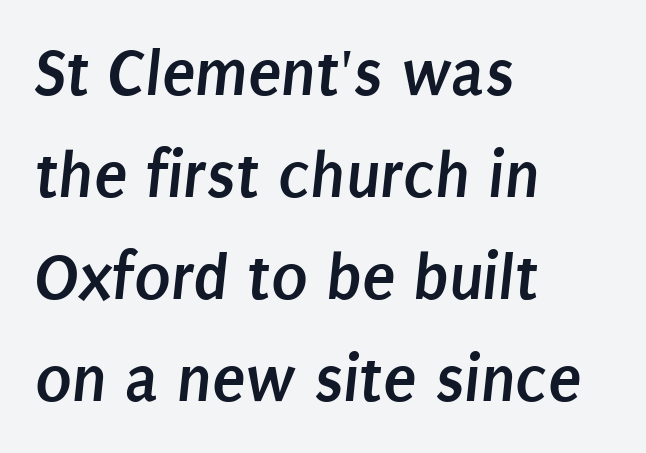
These words are printed bold, with thick strokes throughout. What kind of face is this? One without serifs — a sans. The baseline area is clear. Successive baselines arrive at the customary interval.
